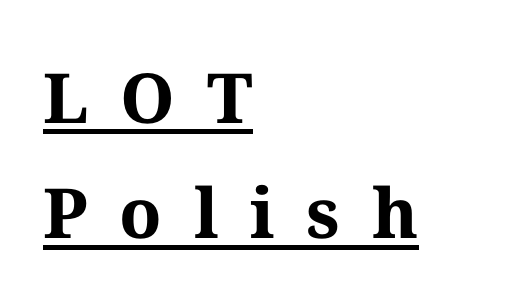
The image shows 69 px bold serif type, upright; set left-aligned, normal line spacing (1.67x), unusually wide letter spacing (+0.46 em), underlined; medium stroke contrast and a medium x-height.
